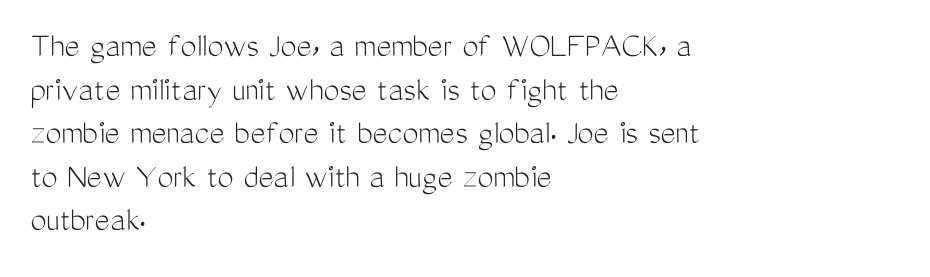
The image shows 36 px light, condensed sans-serif type, upright; set left-aligned, line spacing 1.21x, normal letter spacing, not underlined; medium stroke contrast and a medium x-height.
